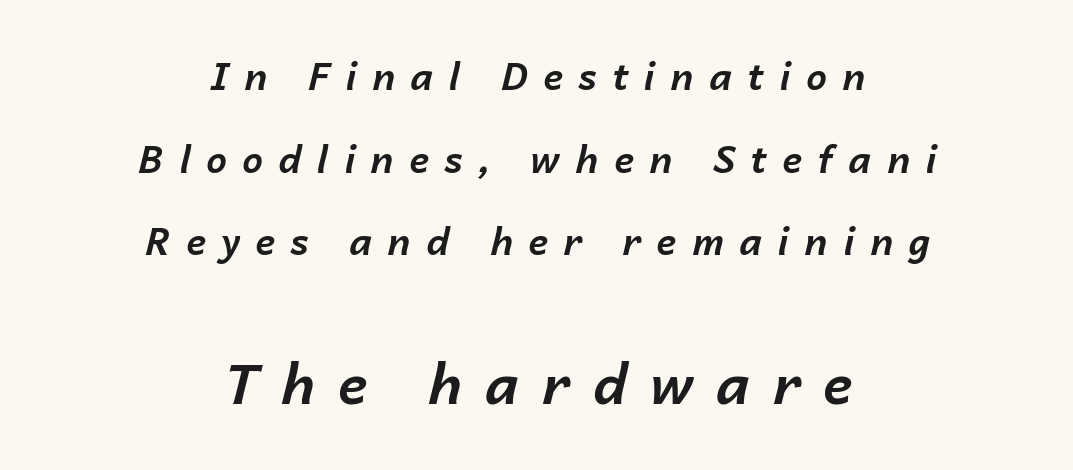
Someone cranked the tracking dial way up on this one. Centered paragraph, ragged on both sides. When letters slant like this, we call the style italic. Successive baselines arrive slowly, with a big drop between each. Plenty of ink on the page — the face is bold.
